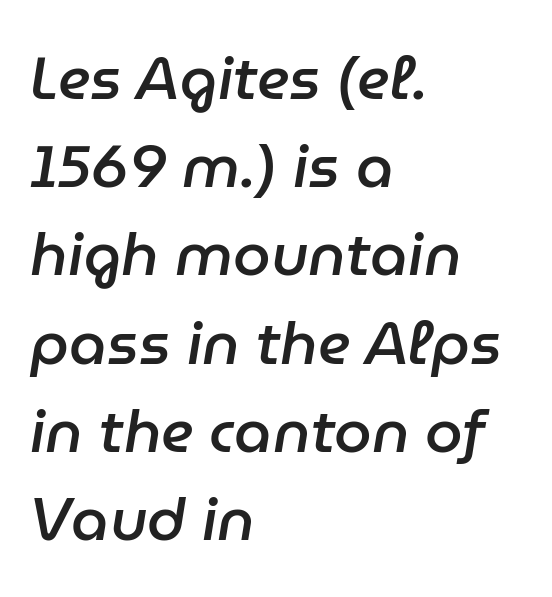
Check under the words: just untouched page. Quick note: interline space is typical. Would a proofreader flag this as italicized? Yes. The compositor pushed each line to the left boundary.
